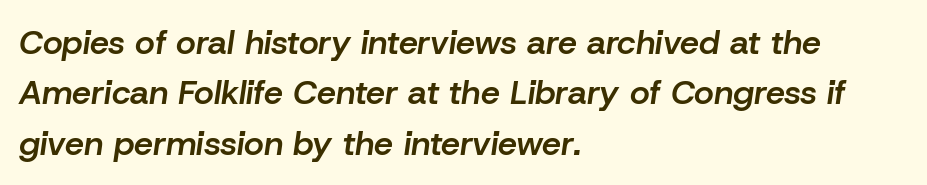
{"italic": "yes", "lean": "right", "slant_degrees": 8, "bold": "semi", "weight": "semibold", "width": "normal", "stroke_contrast": "low", "x_height": "medium", "monospaced": "no", "underline": "no", "align": "left", "line_spacing": "normal", "line_spacing_ratio": 1.48, "letter_spacing": "normal", "letter_spacing_em": 0.0, "glyph_px": 34}
